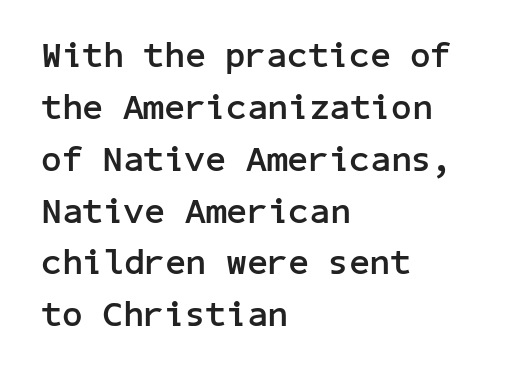
Q: Is the text bold? A: Yes.
Q: Is the text italic (slanted)? A: No, it is upright.
Q: Is the typeface a serif or a sans-serif typeface? A: Sans-serif.
Q: Is the text underlined? A: No.
Q: How is the paragraph aligned? A: Left-aligned.
Q: Is the spacing between letters normal or unusually wide? A: Normal.
Q: Is the spacing between lines tight, normal or loose? A: Normal.
Q: Width (condensed, normal, or wide)? A: Normal.
Q: Stroke contrast? A: Low.
Q: x-height? A: Medium.
